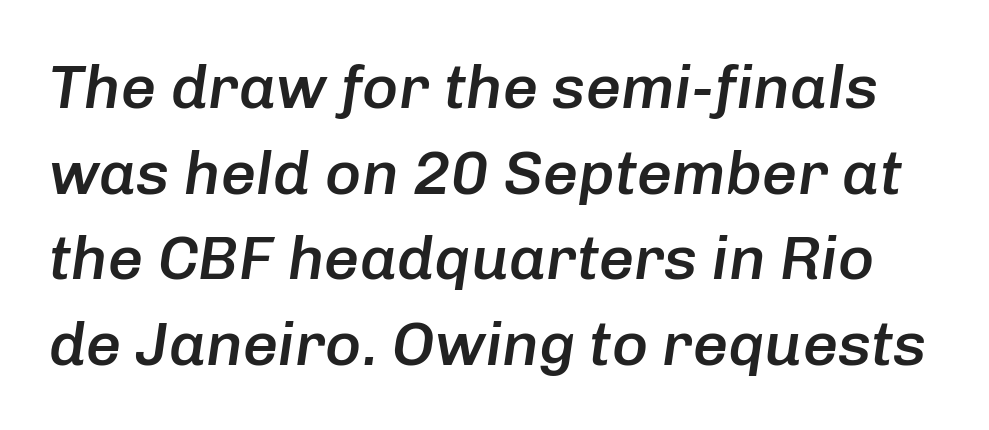
The image shows 62 px semibold type, italic (leaning right); set normal line spacing (1.38x), normal letter spacing, not underlined; low stroke contrast and a medium x-height.
